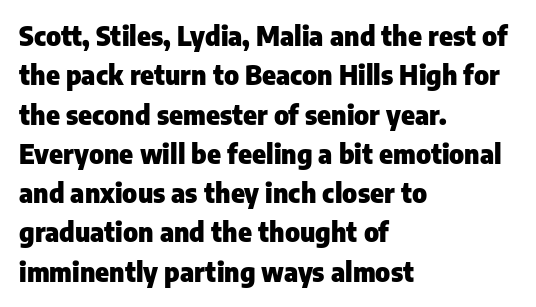
Q: Is the text bold? A: Yes.
Q: Is the text italic (slanted)? A: No, it is upright.
Q: Is the text underlined? A: No.
Q: How is the paragraph aligned? A: Left-aligned.
Q: Is the spacing between letters normal or unusually wide? A: Normal.
Q: Is the spacing between lines tight, normal or loose? A: Normal.
